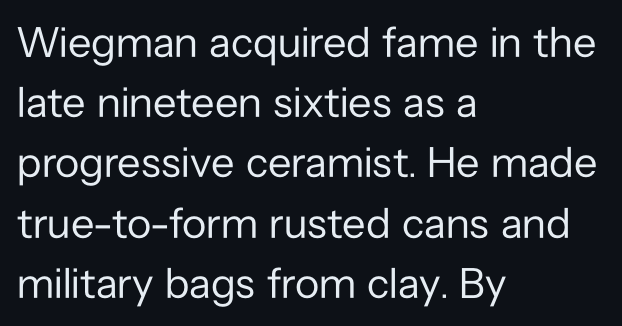
Underlining? Definitely not there. The tracking reads as untouched default to a designer's eye. Whoever set this chose a conventional vertical rhythm. The specimen reads as upright at a glance. The text was rendered using a sans face with plain stroke endings. The lines are quadded left.
